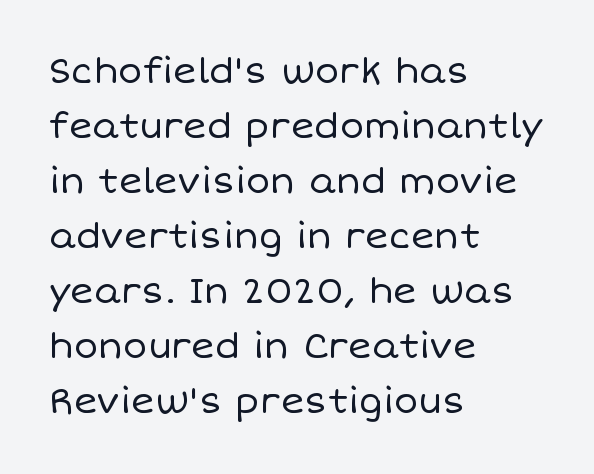
The image shows 36 px regular-weight type, upright; set left-aligned, normal line spacing (1.53x), normal letter spacing, not underlined; low stroke contrast and a large x-height.
